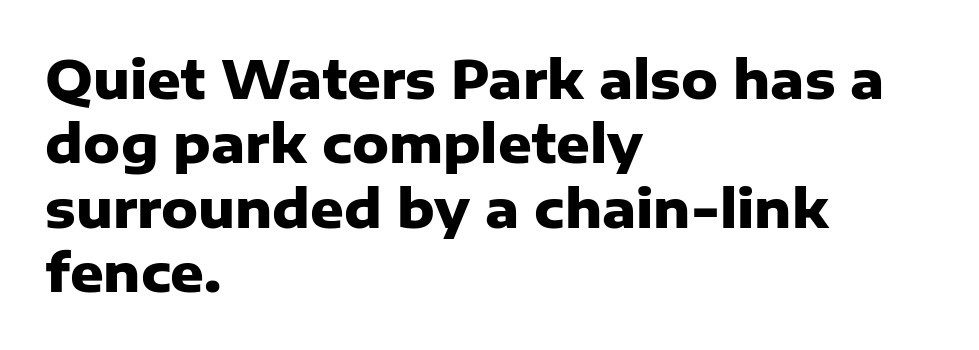
Heavy-handed strokes throughout: this text is bold. The rendering keeps characters at their native spacing. Stroke terminals: plain, sans-serif. Italic? Not at all — the glyphs are vertical. Descenders hang freely into open space.
